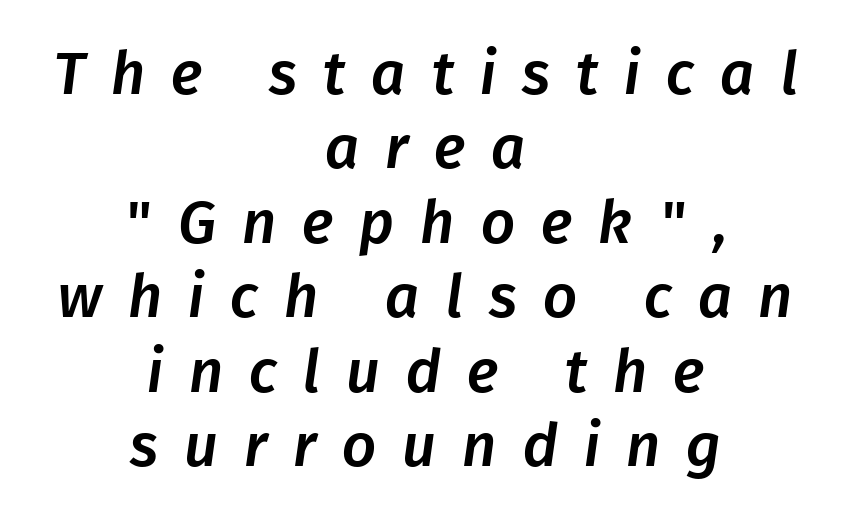
The image shows 60 px sans-serif type; set centered, line spacing 1.24x, unusually wide letter spacing (+0.43 em), not underlined; low stroke contrast and a medium x-height.
